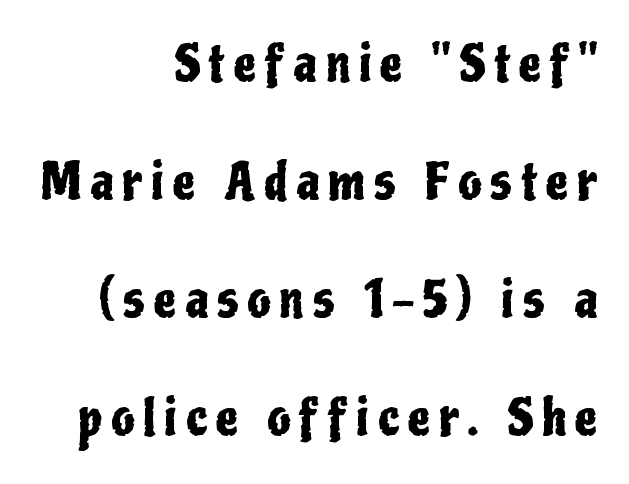
Notice the wide empty band between every row — that's loose leading. Every row of glyphs terminates at an identical x-position on the right. The strip under each line holds only bare page. No feet cap the strokes, marking this as sans-serif type. The lettering stays uniformly vertical, giving the passage a roman look.
